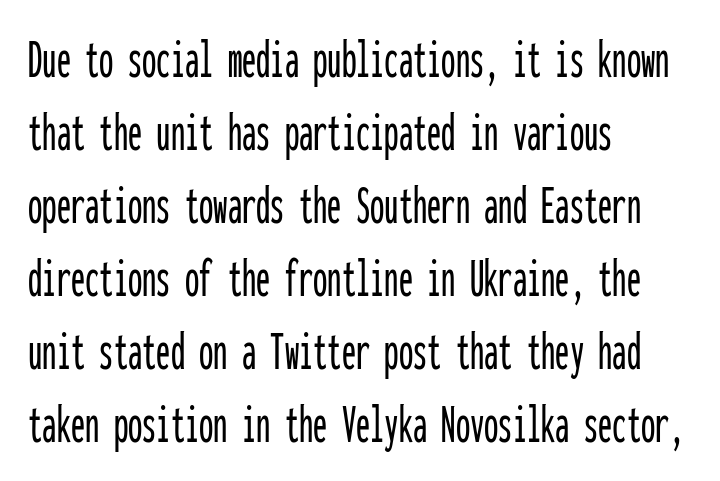
Horizontal bands of white between lines are of average thickness. The font's upright variant was chosen for this text. A clean baseline with only descenders dipping below it. Each letter, wide or thin by design, is forced into the same width here.
